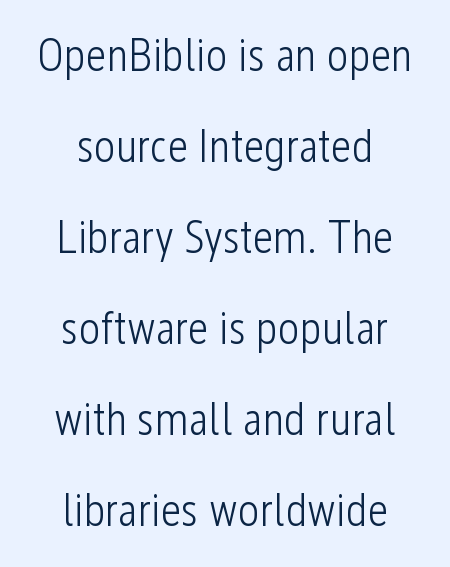
The image shows 46 px light, condensed sans-serif type, upright; set centered, loose line spacing (1.98x), normal letter spacing, not underlined; low stroke contrast and a medium x-height.
